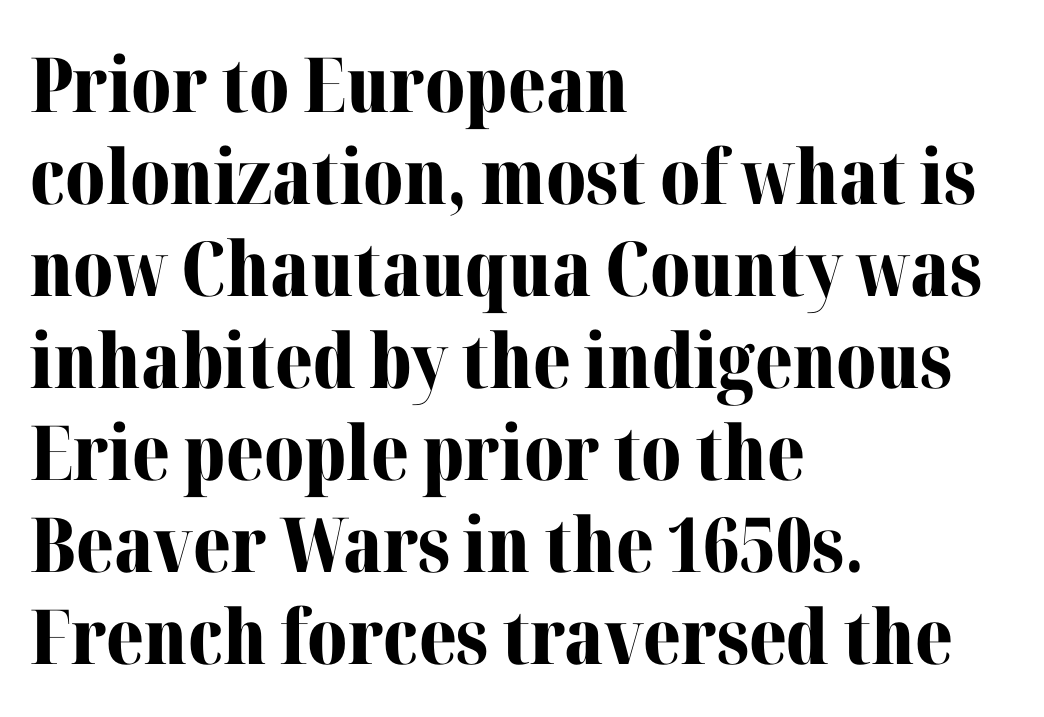
Q: Is the text bold? A: Yes.
Q: Is the text italic (slanted)? A: No, it is upright.
Q: Is the typeface a serif or a sans-serif typeface? A: Serif.
Q: Is the text underlined? A: No.
Q: How is the paragraph aligned? A: Left-aligned.
Q: Is the spacing between letters normal or unusually wide? A: Normal.
Q: Width (condensed, normal, or wide)? A: Normal.
Q: Stroke contrast? A: Medium.
Q: x-height? A: Medium.
Q: Monospaced? A: No.
